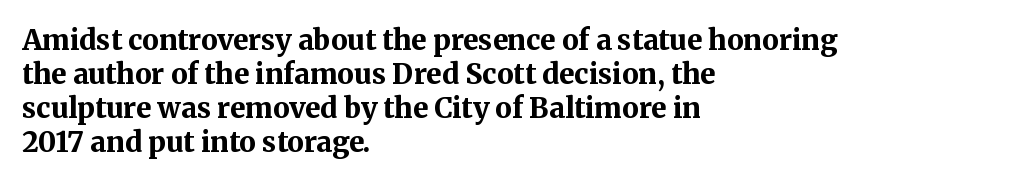
Old-style or modern, the face here clearly has serifs. A clean baseline with only descenders dipping below it. In terms of letterspacing, this is plain default setting. In terms of posture, this sample is upright. Is this a fixed-width face? No — the glyphs have proportional, varying widths.
